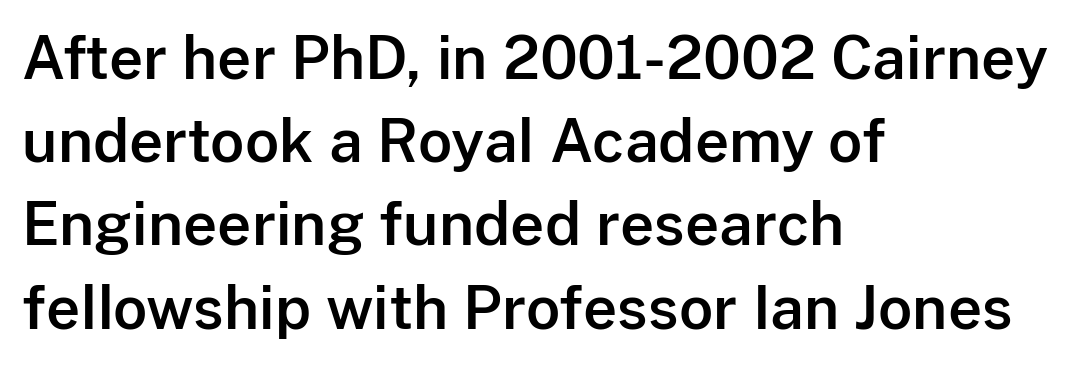
{"serif": "no", "italic": "no", "width": "normal", "stroke_contrast": "low", "x_height": "medium", "monospaced": "no", "underline": "no", "align": "left", "line_spacing": "normal", "line_spacing_ratio": 1.41, "letter_spacing": "normal", "letter_spacing_em": 0.0, "glyph_px": 59}
